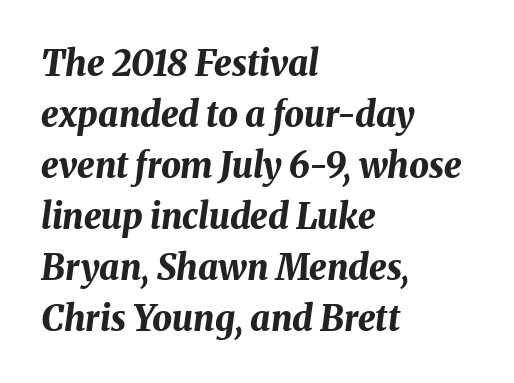
Rows of type keep a routine distance in the vertical direction. The characters look thick and weighty, a clear bold. Every character sits at an angle, as italics do. Think of a printed novel: that variable character pitch is what you see here. Descenders hang freely into open space.
